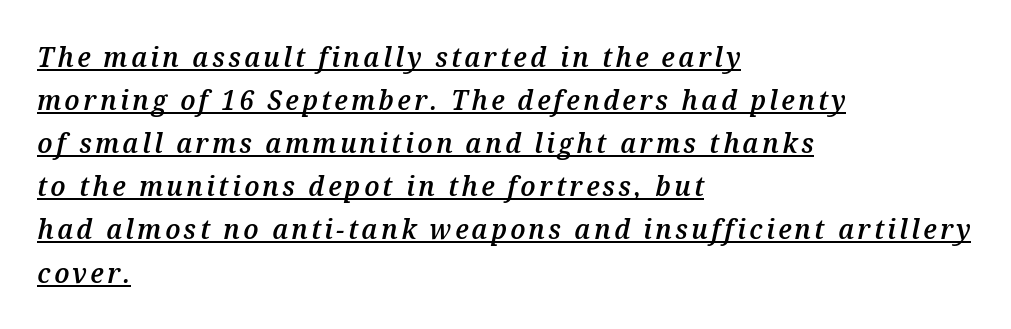
Q: Is the text bold? A: Semi-bold.
Q: Is the text italic (slanted)? A: Yes, it leans right by about 12 degrees.
Q: Is the text underlined? A: Yes.
Q: How is the paragraph aligned? A: Left-aligned.
Q: Is the spacing between lines tight, normal or loose? A: Normal.
Q: Width (condensed, normal, or wide)? A: Normal.
Q: Stroke contrast? A: Medium.
Q: x-height? A: Medium.
Q: Monospaced? A: No.
